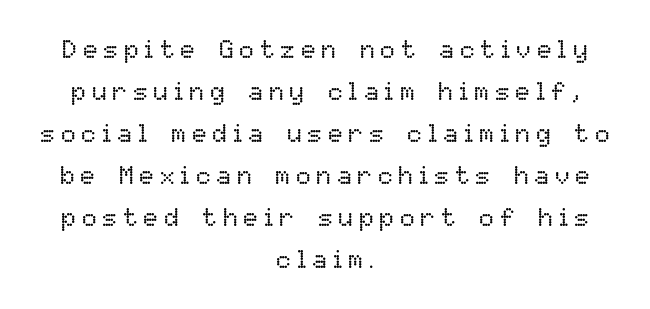
The image shows 25 px text type, upright; set centered, normal line spacing (1.68x), unusually wide letter spacing (+0.22 em), not underlined.
